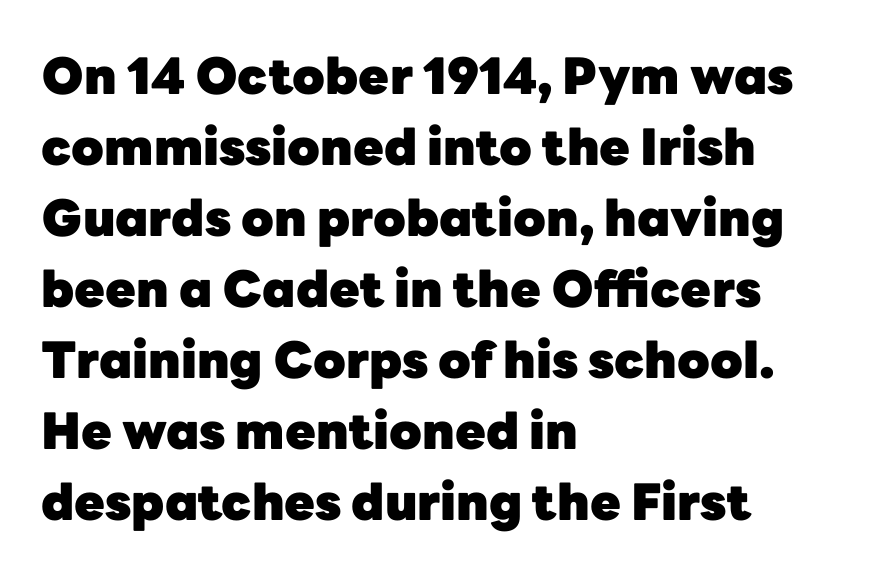
The zone under the glyphs is completely vacant. Words appear dense and cohesive because spacing is normal. The rendering shows plain stroke endings on the letterforms — a sans-serif design. The leading is moderate, giving the passage an even texture. Looks like regular typesetting: each glyph gets only the width it needs.
